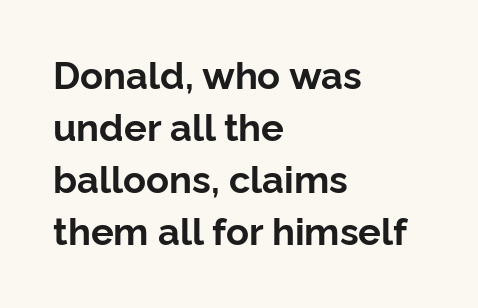
The image shows 38 px bold sans-serif type, upright; set left-aligned, normal line spacing (1.37x), normal letter spacing, not underlined; low stroke contrast and a medium x-height.
